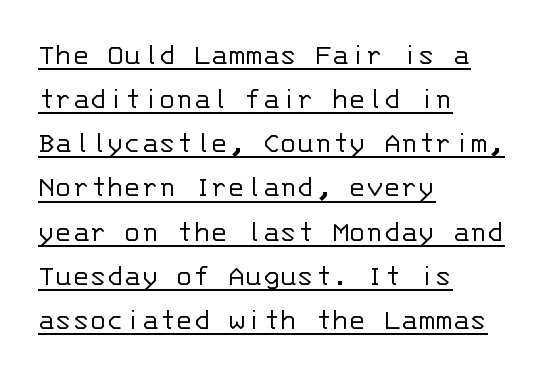
Q: Is the text bold? A: No.
Q: Is the text italic (slanted)? A: No, it is upright.
Q: Is the typeface a serif or a sans-serif typeface? A: Sans-serif.
Q: Is the text underlined? A: Yes.
Q: How is the paragraph aligned? A: Left-aligned.
Q: Is the spacing between letters normal or unusually wide? A: Normal.
Q: Is the spacing between lines tight, normal or loose? A: Normal.
Q: Width (condensed, normal, or wide)? A: Normal.
Q: Stroke contrast? A: Low.
Q: x-height? A: Large.
Q: Monospaced? A: Yes.
